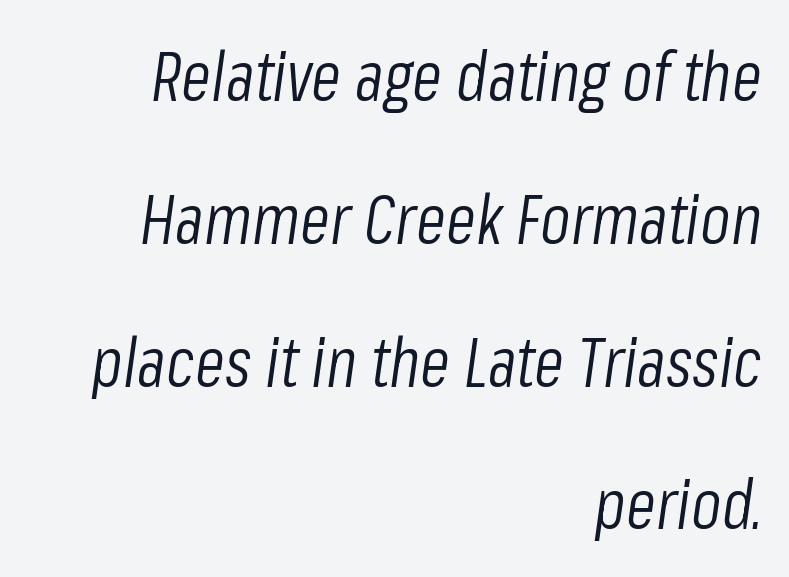
{"italic": "yes", "lean": "right", "slant_degrees": 8, "bold": "no", "weight": "light", "width": "condensed", "stroke_contrast": "low", "x_height": "medium", "monospaced": "no", "underline": "no", "align": "right", "line_spacing": "loose", "line_spacing_ratio": 2.07, "letter_spacing": "normal", "letter_spacing_em": 0.0, "glyph_px": 69}
